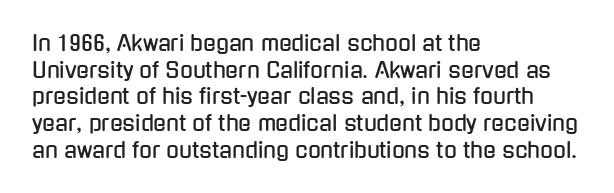
The image shows 21 px text type, upright; set left-aligned, normal line spacing (1.27x), normal letter spacing, not underlined.
